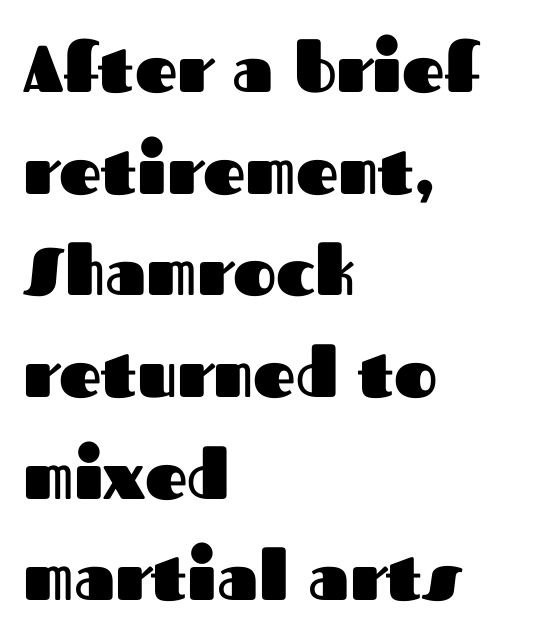
{"serif": "no", "italic": "no", "bold": "yes", "weight": "heavy", "width": "normal", "stroke_contrast": "medium", "x_height": "medium", "monospaced": "no", "underline": "no", "align": "left", "line_spacing": "normal", "line_spacing_ratio": 1.54, "letter_spacing": "normal", "letter_spacing_em": 0.0, "glyph_px": 66}
